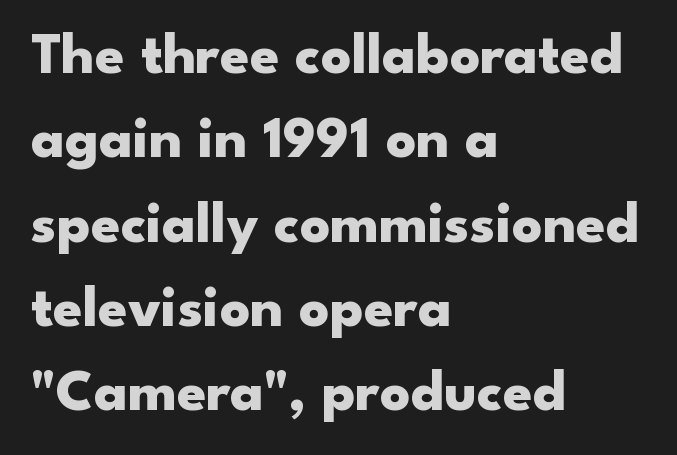
Students, note that the glyphs here touch the page at normal intervals. A typesetter would mark this as roman, not italic. Looks like regular typesetting: each glyph gets only the width it needs. Its strokes are broad and dark, the hallmark of bold type.
